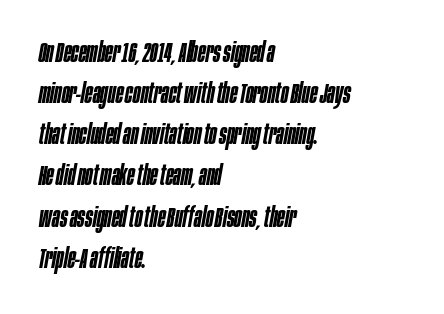
The image shows 28 px semibold, condensed type, italic (leaning right); set left-aligned, normal line spacing (1.47x), normal letter spacing, not underlined; low stroke contrast and a large x-height.
